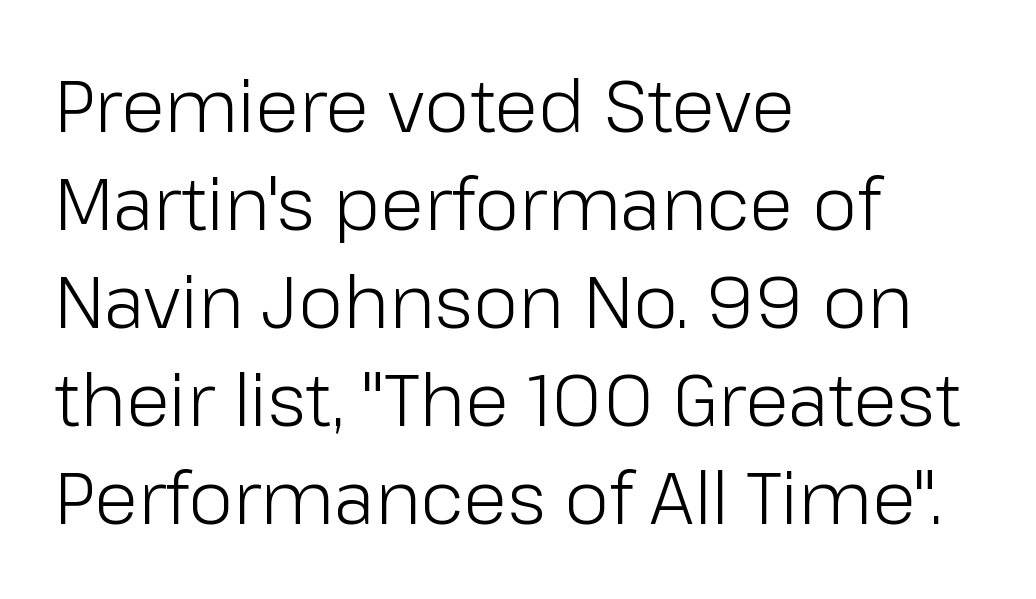
Q: Is the text bold? A: No.
Q: Is the text italic (slanted)? A: No, it is upright.
Q: Is the typeface a serif or a sans-serif typeface? A: Sans-serif.
Q: Is the text underlined? A: No.
Q: How is the paragraph aligned? A: Left-aligned.
Q: Is the spacing between letters normal or unusually wide? A: Normal.
Q: Is the spacing between lines tight, normal or loose? A: Normal.
Q: Width (condensed, normal, or wide)? A: Normal.
Q: Stroke contrast? A: Low.
Q: x-height? A: Medium.
Q: Monospaced? A: No.
